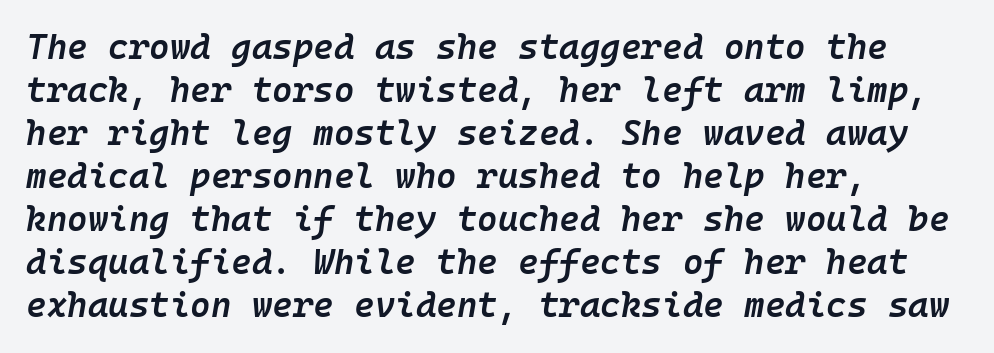
Q: Is the text bold? A: Semi-bold.
Q: Is the text italic (slanted)? A: Yes, it leans right by about 10 degrees.
Q: Is the text underlined? A: No.
Q: How is the paragraph aligned? A: Left-aligned.
Q: Is the spacing between letters normal or unusually wide? A: Normal.
Q: Width (condensed, normal, or wide)? A: Normal.
Q: Stroke contrast? A: Low.
Q: x-height? A: Medium.
Q: Monospaced? A: Yes.
